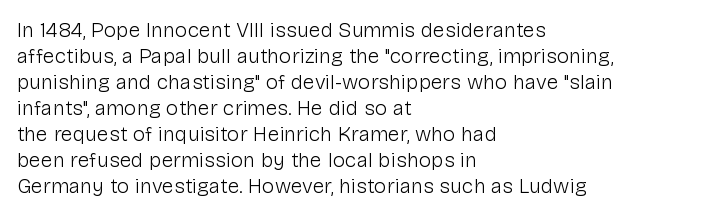
The image shows 21 px text type, upright; set left-aligned, line spacing 1.24x, normal letter spacing, not underlined.
